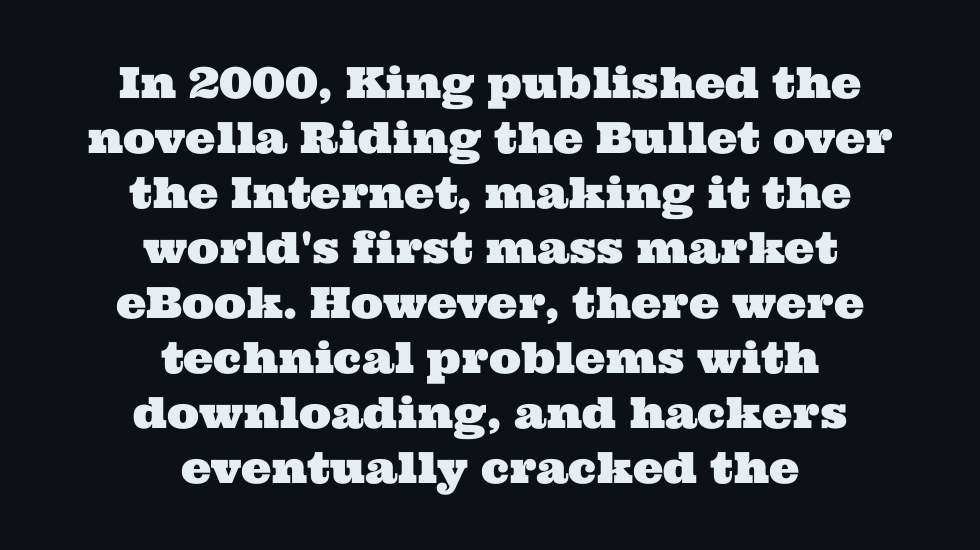
The image shows 43 px wide serif type; set centered, normal line spacing (1.28x), normal letter spacing, not underlined; medium stroke contrast and a medium x-height.
